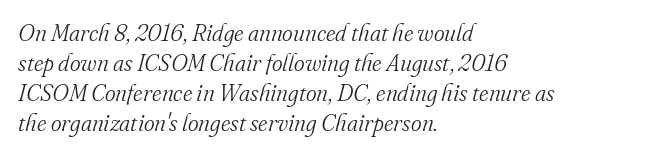
Q: Is the text bold? A: No.
Q: Is the text italic (slanted)? A: Yes, it leans right by about 16 degrees.
Q: Is the text underlined? A: No.
Q: How is the paragraph aligned? A: Left-aligned.
Q: Is the spacing between letters normal or unusually wide? A: Normal.
Q: Is the spacing between lines tight, normal or loose? A: Normal.
